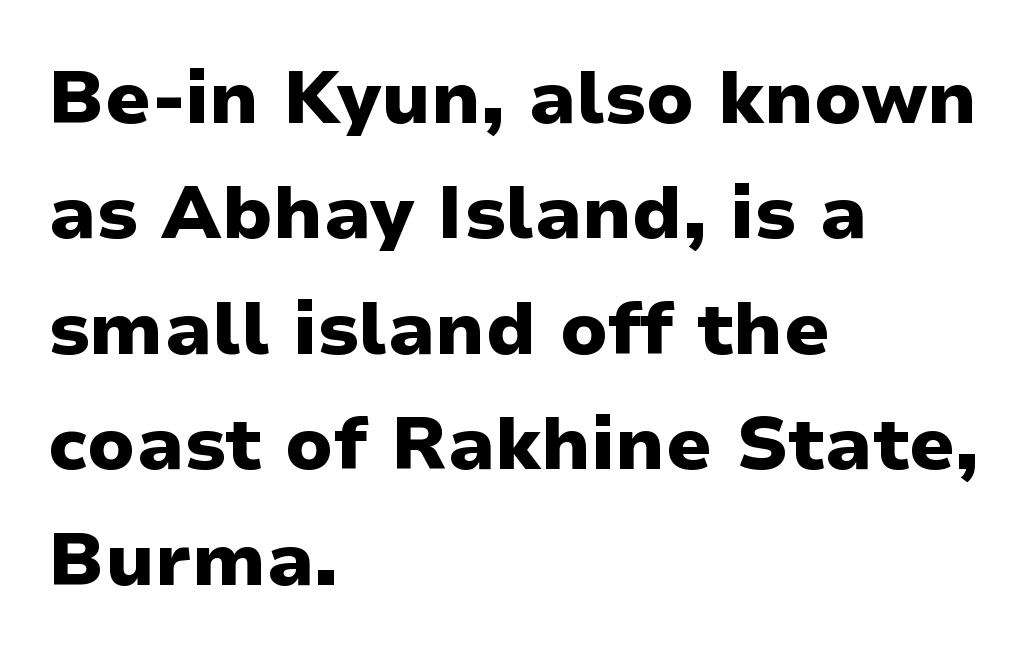
The image shows 74 px heavy sans-serif type, upright; set left-aligned, normal line spacing (1.56x), normal letter spacing, not underlined; low stroke contrast and a medium x-height.
